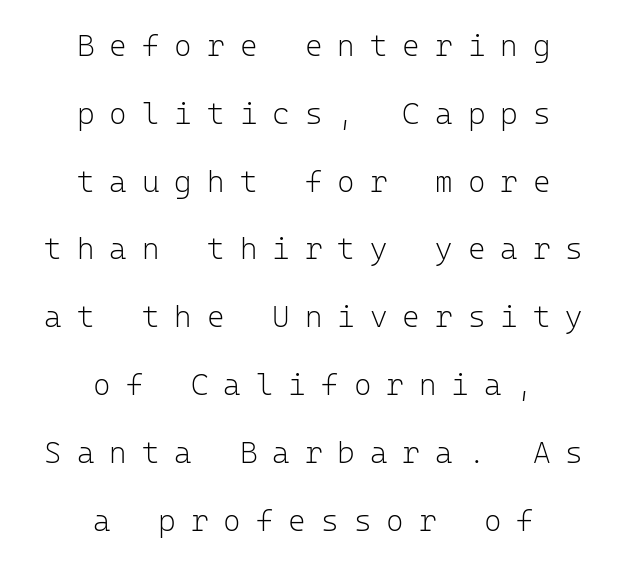
{"serif": "no", "italic": "no", "bold": "no", "weight": "light", "width": "normal", "stroke_contrast": "low", "x_height": "medium", "monospaced": "yes", "underline": "no", "align": "center", "line_spacing": "loose", "line_spacing_ratio": 2.26, "letter_spacing": "wide", "letter_spacing_em": 0.5, "glyph_px": 30}
